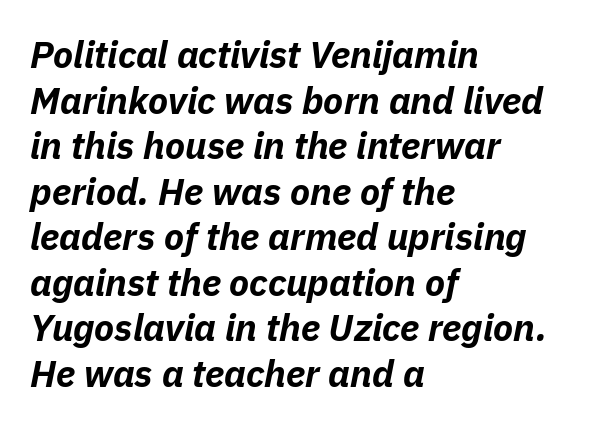
{"italic": "yes", "lean": "right", "slant_degrees": 11, "bold": "yes", "weight": "bold", "width": "normal", "stroke_contrast": "low", "x_height": "medium", "monospaced": "no", "underline": "no", "align": "left", "line_spacing_ratio": 1.23, "letter_spacing": "normal", "letter_spacing_em": 0.0, "glyph_px": 37}
